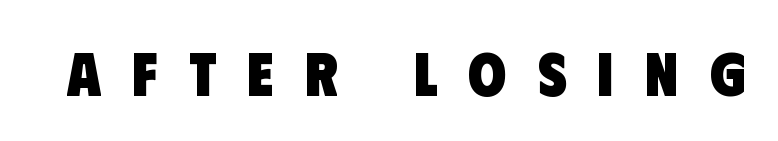
Q: Is the text bold? A: Yes.
Q: Is the typeface a serif or a sans-serif typeface? A: Sans-serif.
Q: Is the text underlined? A: No.
Q: Is the spacing between letters normal or unusually wide? A: Unusually wide.
Q: Width (condensed, normal, or wide)? A: Condensed.
Q: Stroke contrast? A: Low.
Q: x-height? A: Large.
Q: Monospaced? A: No.
